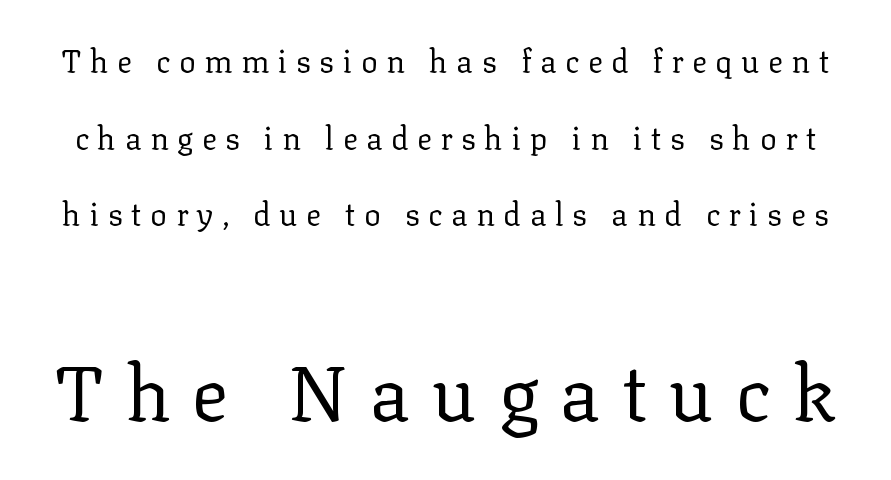
{"serif": "yes", "italic": "no", "bold": "no", "weight": "regular", "width": "normal", "stroke_contrast": "low", "x_height": "medium", "monospaced": "no", "underline": "no", "line_spacing": "loose", "line_spacing_ratio": 2.47, "letter_spacing": "wide", "letter_spacing_em": 0.28, "larger_block": "second", "size_ratio": 2.48, "glyph_px": 77}
